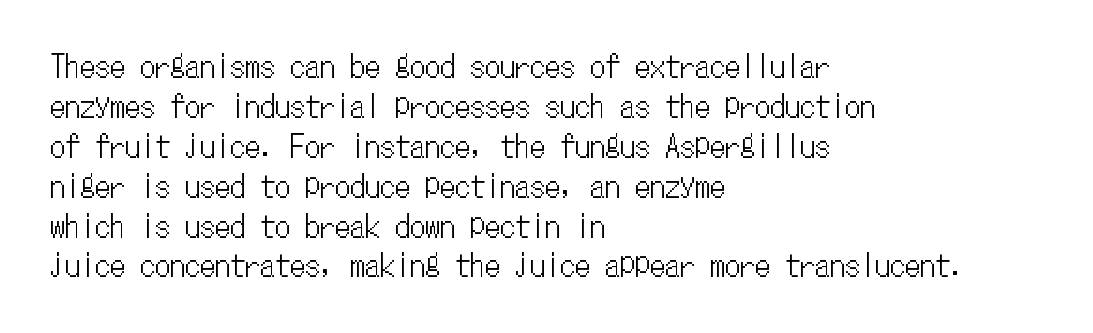
Q: Is the text italic (slanted)? A: No, it is upright.
Q: Is the text underlined? A: No.
Q: How is the paragraph aligned? A: Left-aligned.
Q: Is the spacing between letters normal or unusually wide? A: Normal.
Q: Is the spacing between lines tight, normal or loose? A: Normal.
Q: Width (condensed, normal, or wide)? A: Condensed.
Q: Stroke contrast? A: Low.
Q: x-height? A: Medium.
Q: Monospaced? A: Yes.
